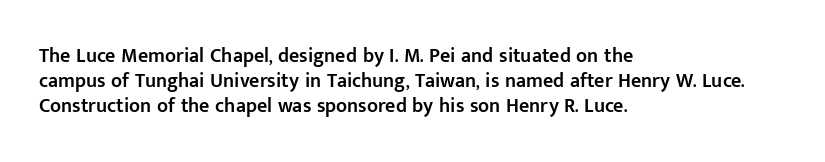
Where is the straight margin? On the left. Each glyph is drawn with semibold strokes, heavier than normal yet not fully bold. The passage shown is not underscored anywhere. Whoever set this chose a conventional vertical rhythm. Upright lettering throughout.
